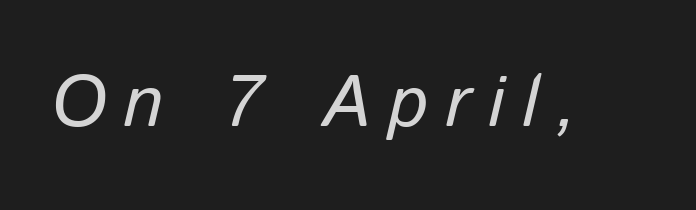
Q: Is the text bold? A: No.
Q: Is the text italic (slanted)? A: Yes, it leans right by about 13 degrees.
Q: Is the text underlined? A: No.
Q: Is the spacing between letters normal or unusually wide? A: Unusually wide.
Q: Width (condensed, normal, or wide)? A: Normal.
Q: Stroke contrast? A: Low.
Q: x-height? A: Medium.
Q: Monospaced? A: No.
